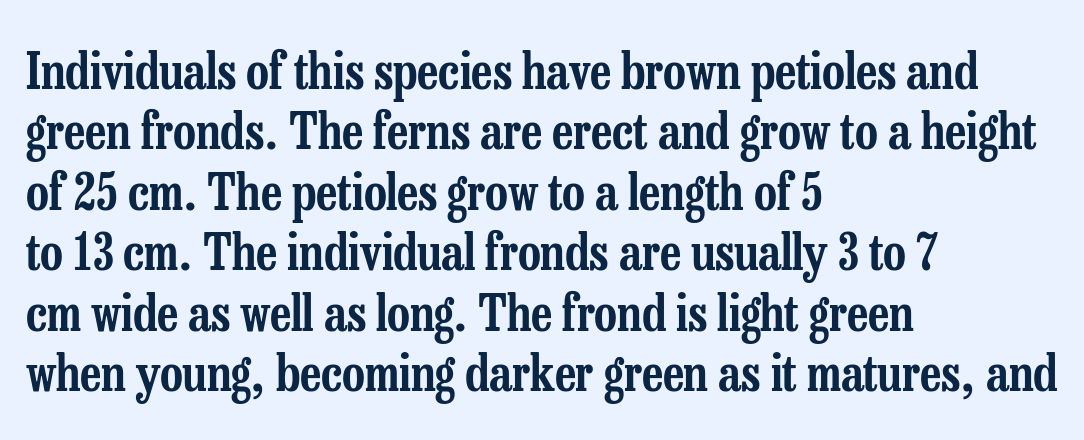
{"serif": "yes", "italic": "no", "width": "condensed", "stroke_contrast": "low", "x_height": "medium", "monospaced": "no", "underline": "no", "align": "left", "line_spacing_ratio": 1.21, "letter_spacing": "normal", "letter_spacing_em": 0.0, "glyph_px": 50}
